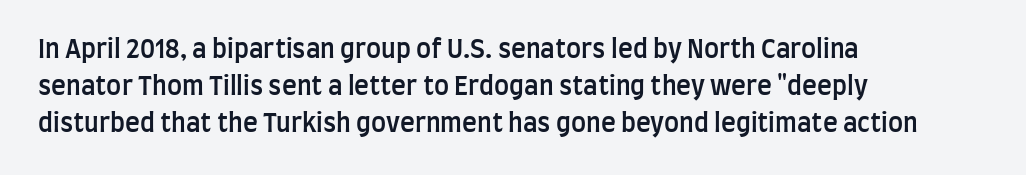
{"italic": "no", "bold": "semi", "underline": "no", "align": "left", "line_spacing": "normal", "line_spacing_ratio": 1.48, "letter_spacing": "normal", "letter_spacing_em": 0.0, "glyph_px": 25}
